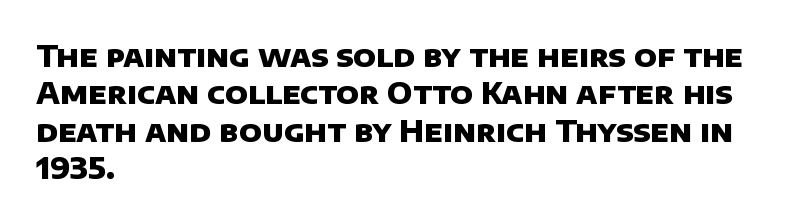
This sample has the flowing, uneven cadence of proportional lettering. Nobody touched the tracking dial on this one. Reading down the column, the eye jumps a familiar distance to each next line. These lines are composed in type without serifs. Plenty of ink on the page — the face is bold. The foot of each line stays bare and open.
